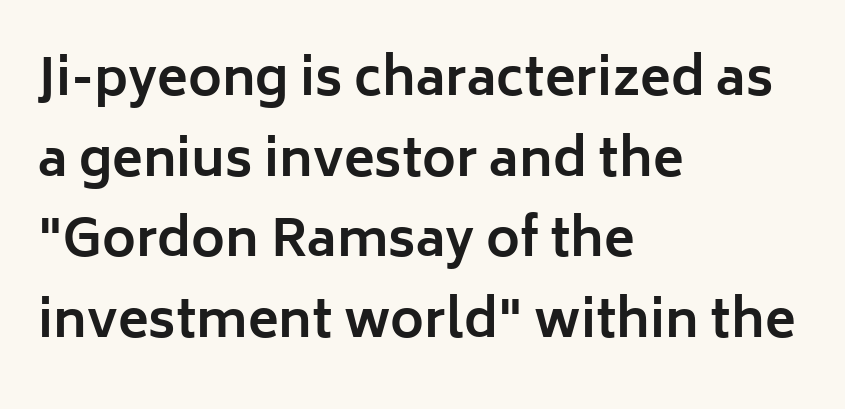
The image shows 51 px bold sans-serif type, upright; set left-aligned, normal line spacing (1.58x), normal letter spacing, not underlined; low stroke contrast and a medium x-height.
